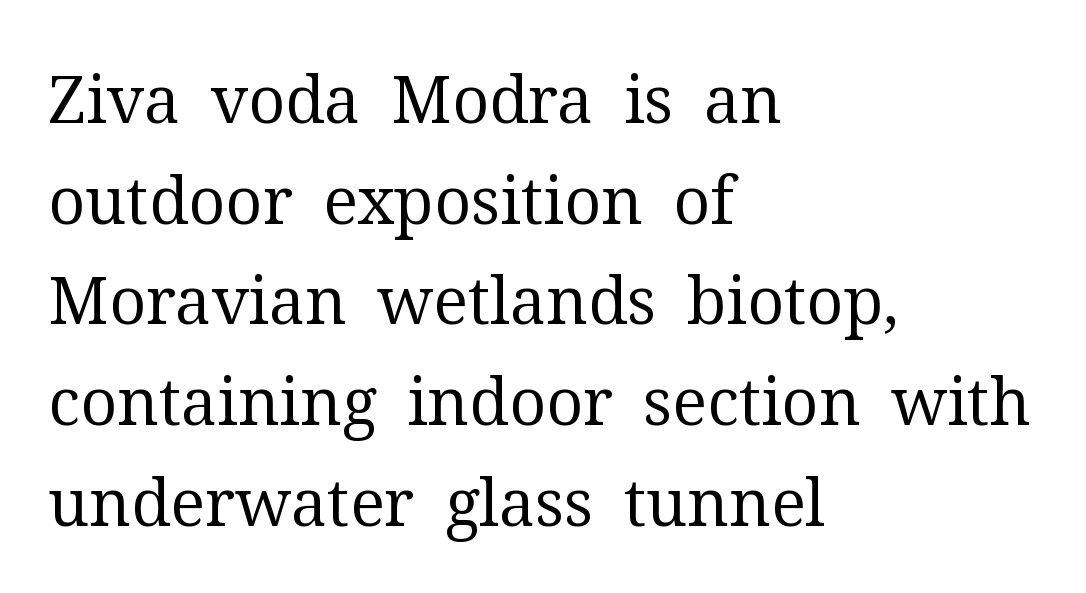
Descenders are the only things crossing below the line. Is this a heavy cut? Hardly; it is regular or lighter. The rag falls on the right side of this text block. A typesetter would call this proportional, since set widths differ per character. One glance says typical: line gaps are just what's usual. The letters stand straight up with perfectly vertical stems.
